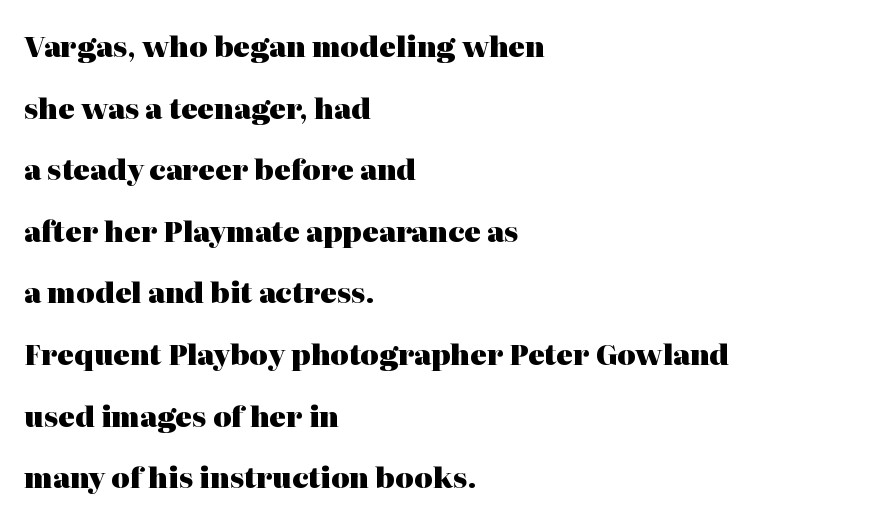
The image shows 28 px heavy serif type, upright; set left-aligned, loose line spacing (2.2x), normal letter spacing, not underlined; high stroke contrast and a medium x-height.
